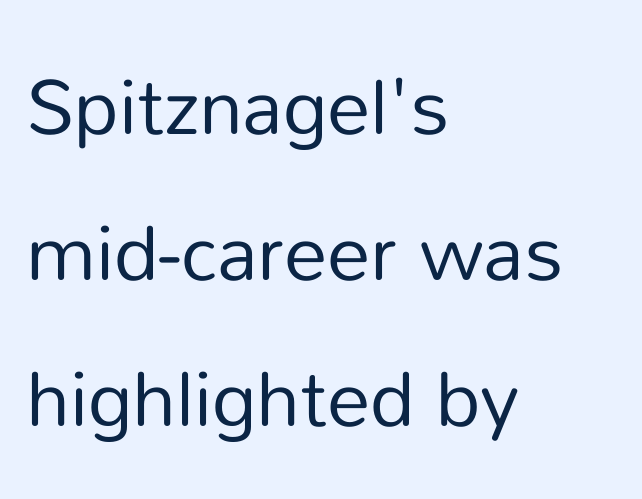
The image shows 78 px regular-weight sans-serif type, upright; set left-aligned, line spacing 1.87x, normal letter spacing, not underlined; low stroke contrast and a medium x-height.
